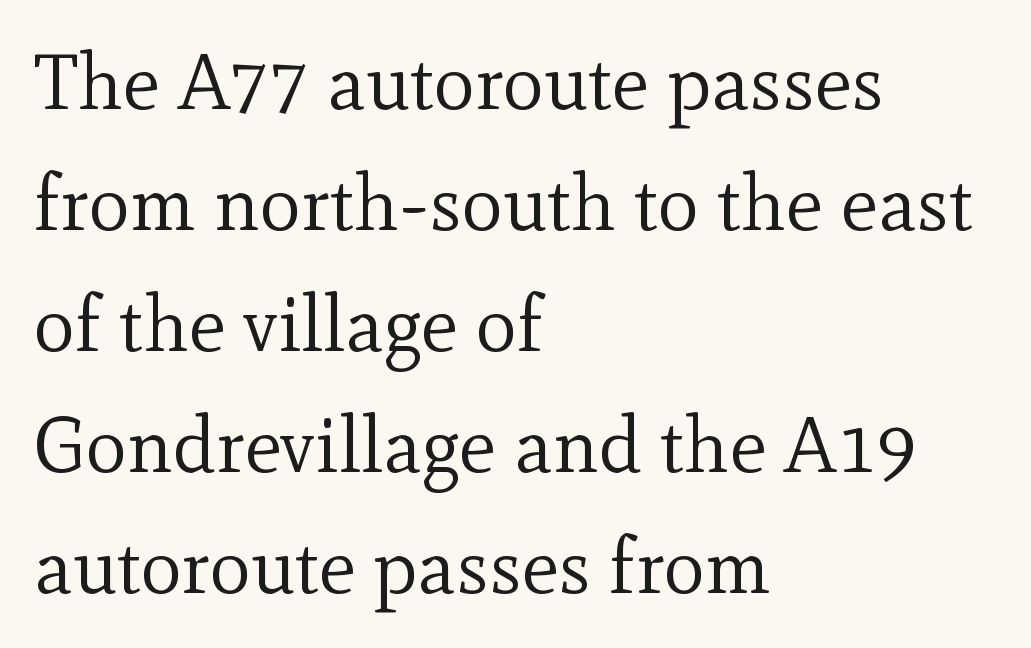
{"serif": "yes", "italic": "no", "bold": "no", "weight": "regular", "width": "normal", "x_height": "small", "monospaced": "no", "underline": "no", "align": "left", "line_spacing": "normal", "line_spacing_ratio": 1.55, "letter_spacing": "normal", "letter_spacing_em": 0.0, "glyph_px": 78}
